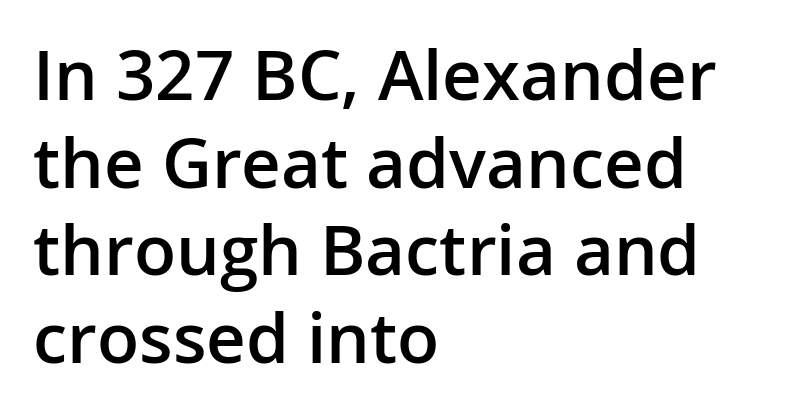
The image shows 69 px semibold sans-serif type, upright; set left-aligned, normal line spacing (1.27x), normal letter spacing, not underlined; low stroke contrast and a medium x-height.
